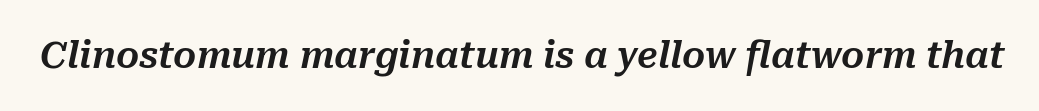
{"italic": "yes", "lean": "right", "slant_degrees": 10, "width": "normal", "stroke_contrast": "medium", "x_height": "medium", "monospaced": "no", "underline": "no", "letter_spacing": "normal", "letter_spacing_em": 0.0, "glyph_px": 36}
